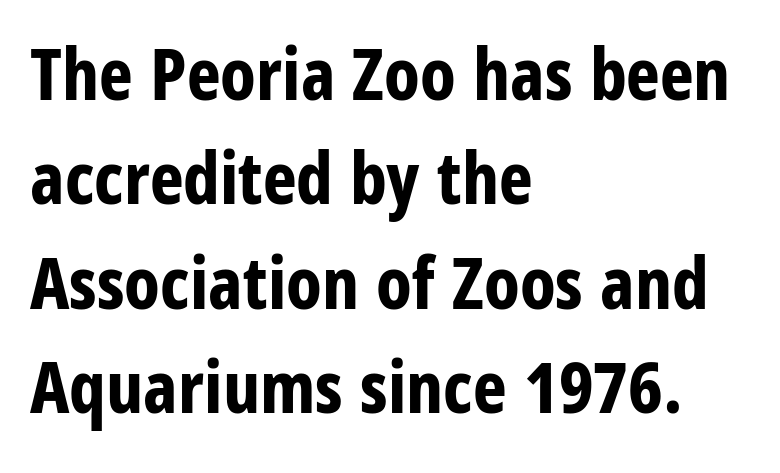
{"serif": "no", "italic": "no", "bold": "yes", "weight": "bold", "width": "condensed", "stroke_contrast": "low", "x_height": "large", "monospaced": "no", "underline": "no", "align": "left", "line_spacing": "normal", "line_spacing_ratio": 1.45, "letter_spacing": "normal", "letter_spacing_em": 0.0, "glyph_px": 72}
